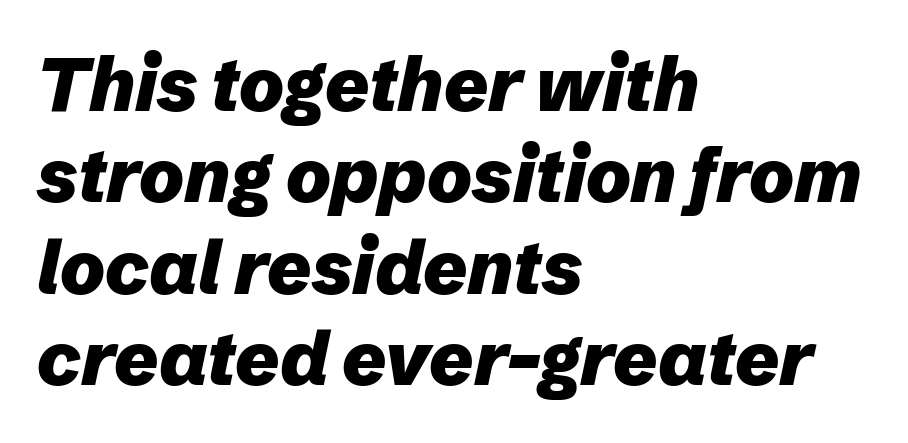
Set as a true bold cut, around the 700 mark. Typeset ragged right — the left edge is the straight one. The face used here has a pronounced slope to its letters. The space beneath each line is pristine and unruled. The tracking reads as untouched default to a designer's eye.
